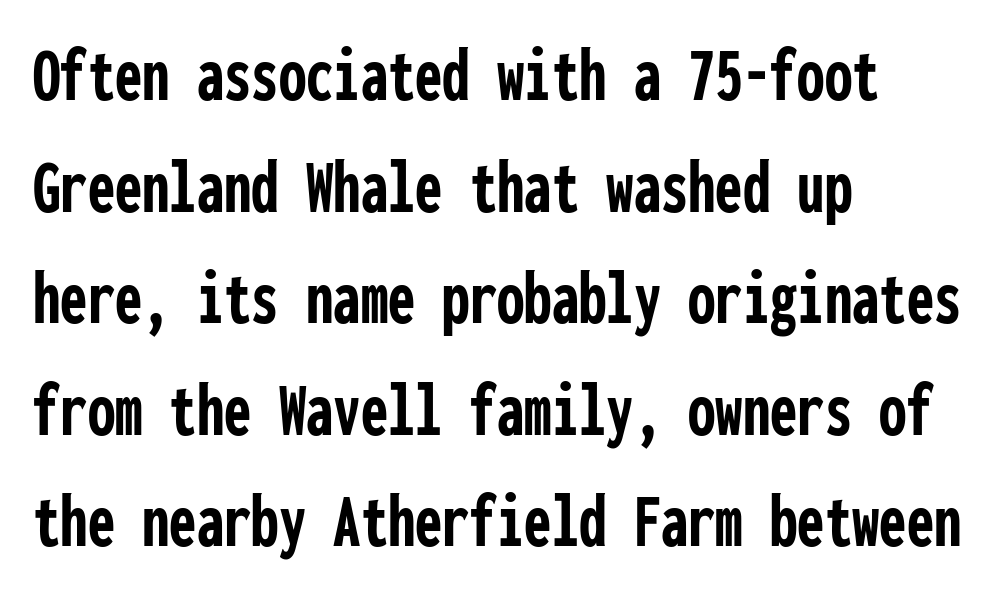
Every letter is thick-stroked: bold, no question. Note the uniform advance width — an 'i' takes as much space as an 'm'. The rendering keeps characters at their native spacing. The passage shown is typeset with a sans-serif family. Horizontal bands of white between lines are of average thickness. Visually the block forms a straight wall on the left and a jagged coastline on the right.
